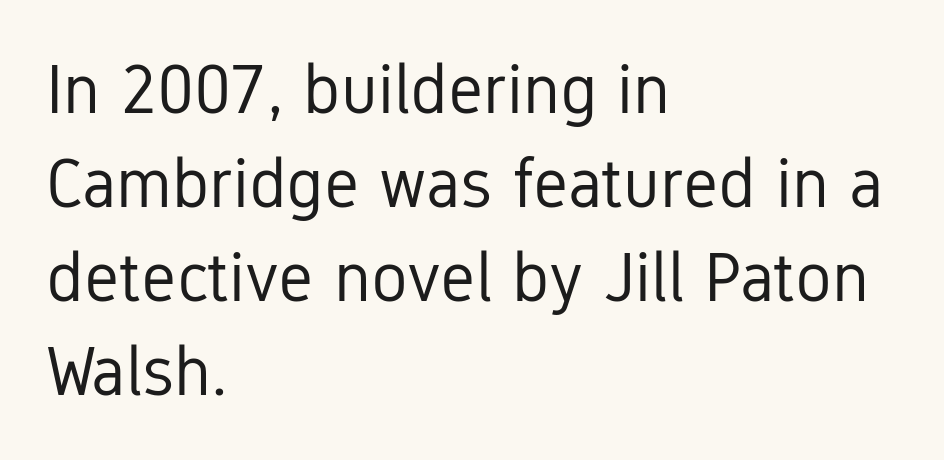
{"serif": "no", "italic": "no", "bold": "no", "weight": "regular", "width": "condensed", "stroke_contrast": "low", "x_height": "medium", "monospaced": "no", "underline": "no", "align": "left", "line_spacing": "normal", "line_spacing_ratio": 1.36, "letter_spacing": "normal", "letter_spacing_em": 0.0, "glyph_px": 69}
